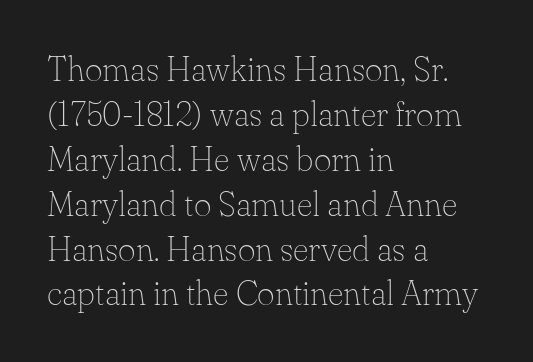
Q: Is the text bold? A: No.
Q: Is the text italic (slanted)? A: No, it is upright.
Q: Is the typeface a serif or a sans-serif typeface? A: Serif.
Q: Is the text underlined? A: No.
Q: How is the paragraph aligned? A: Left-aligned.
Q: Is the spacing between letters normal or unusually wide? A: Normal.
Q: Is the spacing between lines tight, normal or loose? A: Normal.
Q: Width (condensed, normal, or wide)? A: Normal.
Q: Stroke contrast? A: Low.
Q: x-height? A: Small.
Q: Monospaced? A: No.
